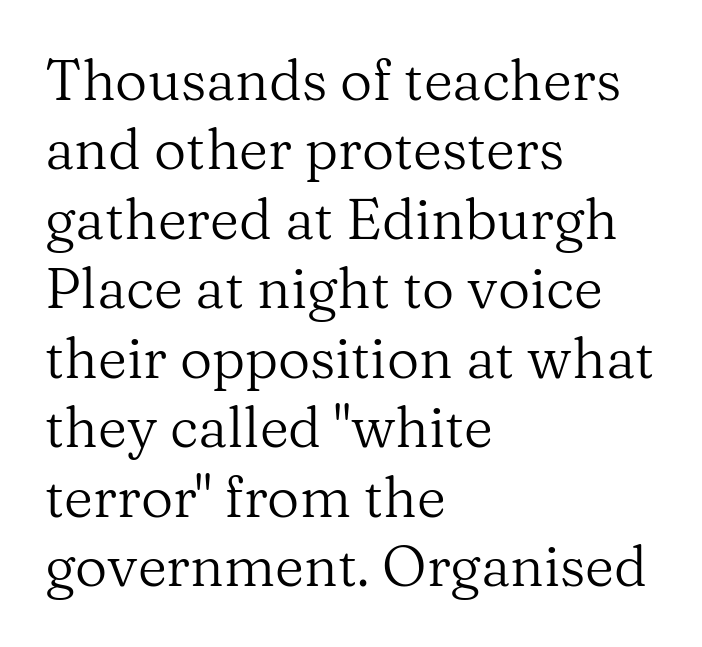
{"serif": "yes", "italic": "no", "bold": "no", "weight": "regular", "width": "normal", "stroke_contrast": "medium", "x_height": "medium", "monospaced": "no", "underline": "no", "align": "left", "line_spacing_ratio": 1.24, "letter_spacing": "normal", "letter_spacing_em": 0.0, "glyph_px": 56}
